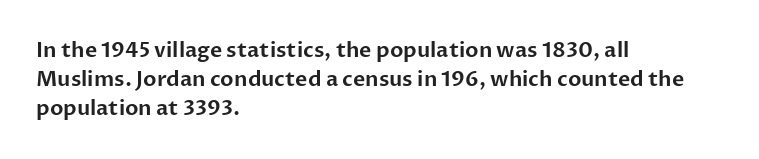
The image shows 21 px text type, upright; set left-aligned, normal line spacing (1.37x), normal letter spacing, not underlined.
